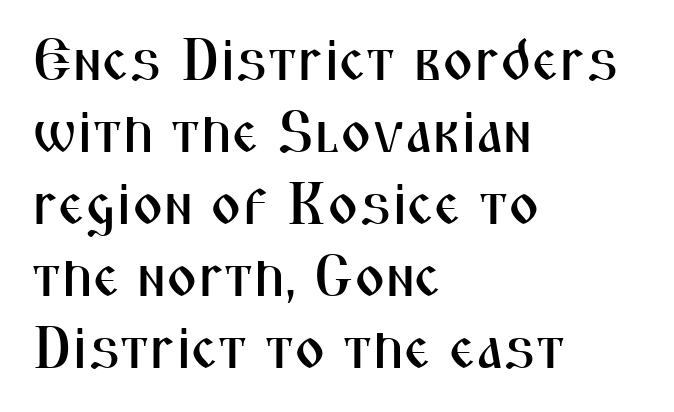
The specimen reads as upright at a glance. Letters rest on an invisible, unmarked baseline. All the whitespace from short lines collects on the right. Students, note that the glyphs here touch the page at normal intervals.
